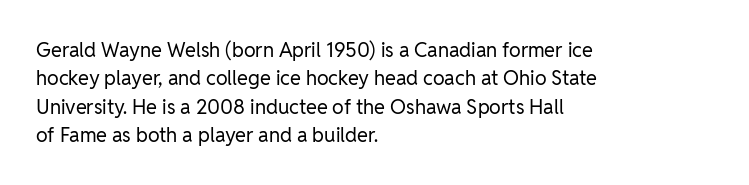
The image shows 20 px text type, upright; set left-aligned, normal line spacing (1.42x), normal letter spacing, not underlined.
